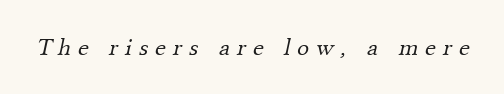
The image shows 25 px text type; set unusually wide letter spacing (+0.28 em), not underlined.
